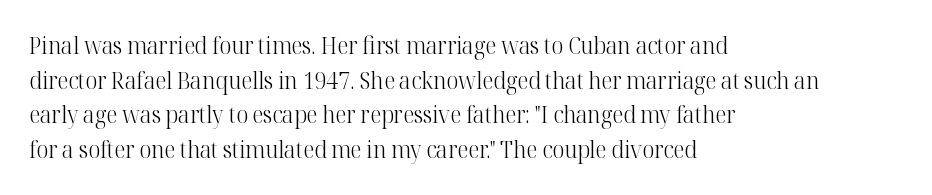
Q: Is the text bold? A: No.
Q: Is the text italic (slanted)? A: No, it is upright.
Q: Is the text underlined? A: No.
Q: How is the paragraph aligned? A: Left-aligned.
Q: Is the spacing between letters normal or unusually wide? A: Normal.
Q: Is the spacing between lines tight, normal or loose? A: Normal.
